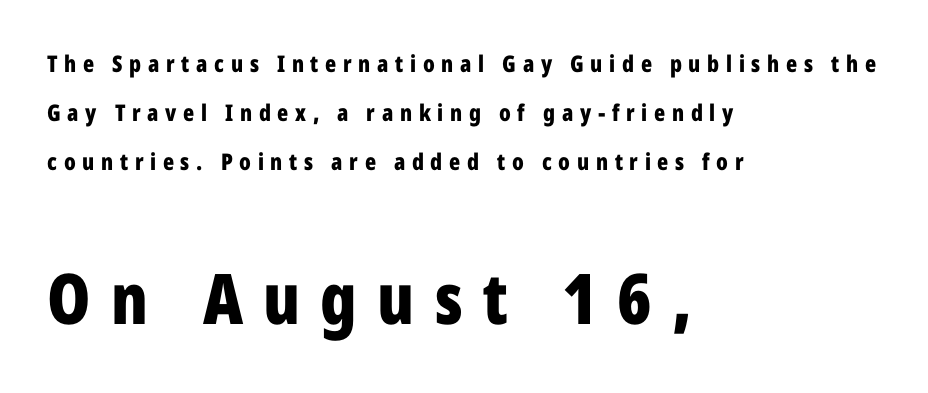
The image shows 70 px bold, condensed sans-serif type, upright; set left-aligned, loose line spacing (2.12x), unusually wide letter spacing (+0.29 em), not underlined; the second (bottom) block is 3.04x larger; low stroke contrast and a medium x-height.
